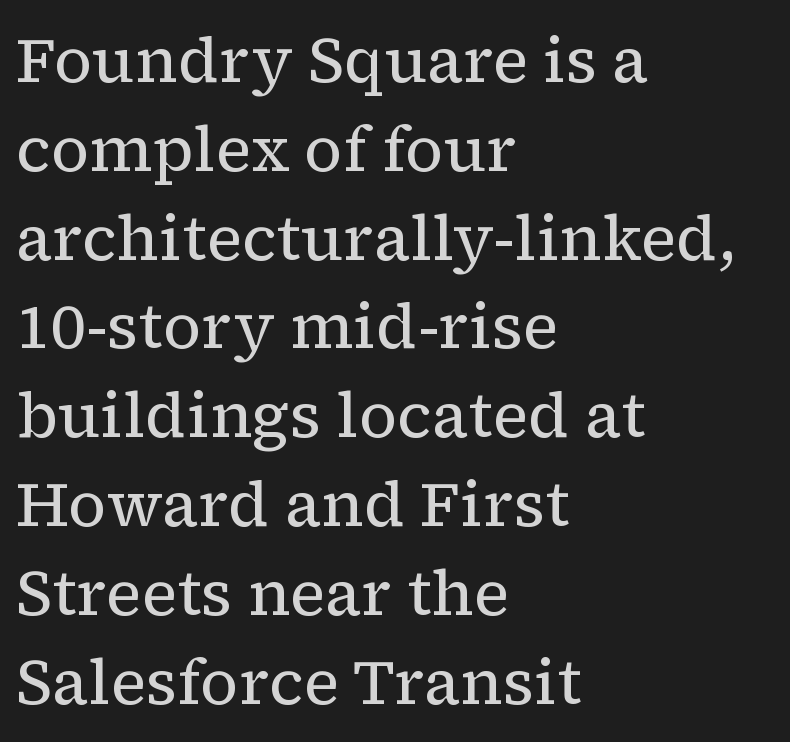
The image shows 63 px regular-weight serif type, upright; set left-aligned, normal line spacing (1.41x), normal letter spacing, not underlined; low stroke contrast and a medium x-height.
